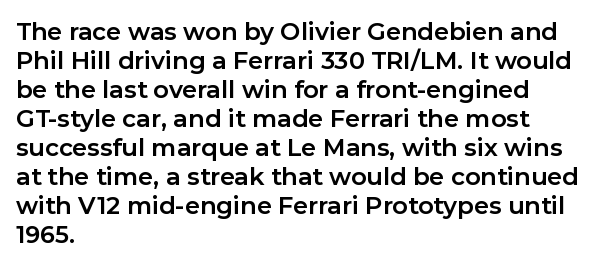
The image shows 24 px bold type, upright; set left-aligned, line spacing 1.21x, normal letter spacing, not underlined.
